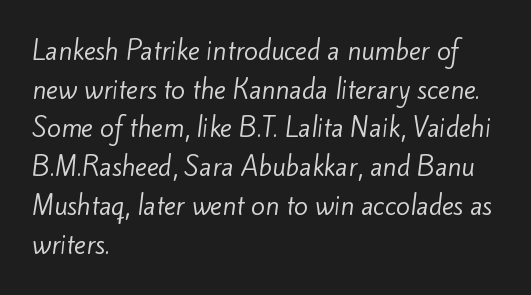
The image shows 25 px text type; set left-aligned, normal line spacing (1.55x), normal letter spacing, not underlined.
